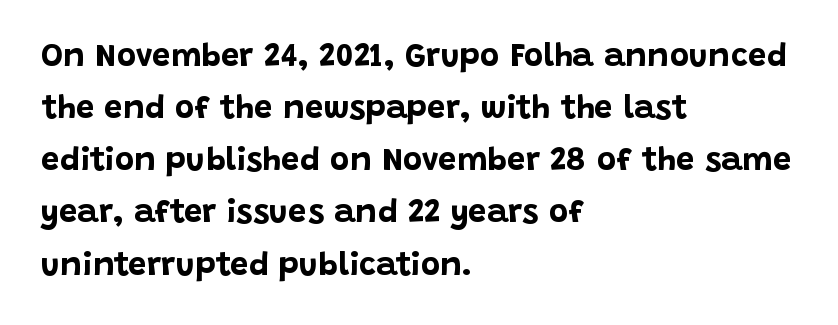
Letterform terminals end flat and unadorned throughout the passage. The rendering keeps characters at their native spacing. The letters stand upright; this is a roman face. The face used here has the dense, thick strokes of a bold. Compared with a centered layout, this one pins lines to the left instead.
